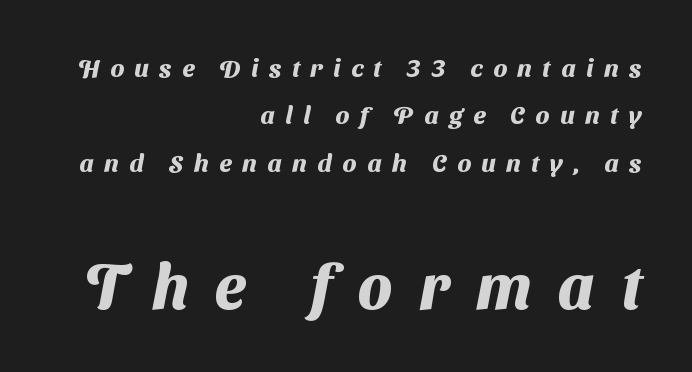
The image shows 63 px heavy sans-serif type; set right-aligned, loose line spacing (1.9x), unusually wide letter spacing (+0.42 em), not underlined; the second (bottom) block is 2.52x larger; medium stroke contrast and a medium x-height.
